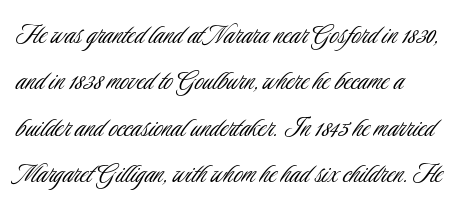
The line texture is even and compact thanks to regular tracking. Heft: none added — not bold. Honestly, there is no underline to notice here at all. Students, observe: this is what conventionally led text looks like. Does the type have serifs? No, each stem ends abruptly.
